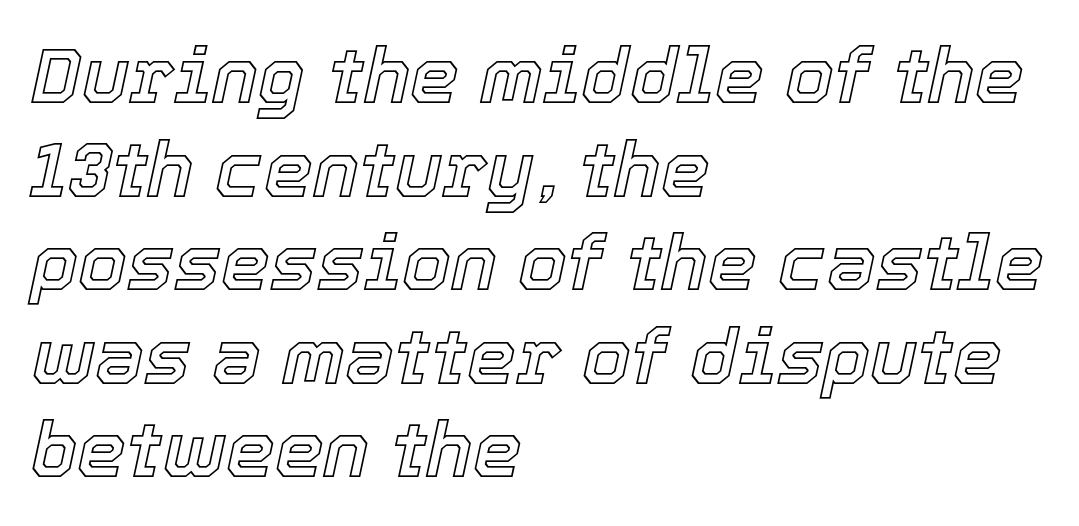
Q: Is the text italic (slanted)? A: Yes, it leans right by about 12 degrees.
Q: Is the text underlined? A: No.
Q: How is the paragraph aligned? A: Left-aligned.
Q: Is the spacing between letters normal or unusually wide? A: Normal.
Q: Width (condensed, normal, or wide)? A: Normal.
Q: x-height? A: Medium.
Q: Monospaced? A: No.
